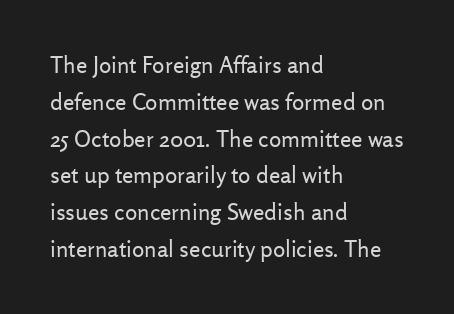
The rendering uses a moderate line-height, typical for paragraphs. The cut favours lightness, reaching ordinary text weight at its darkest. This is roman type, the default non-slanted kind. A student would call this left alignment; a typographer would say flush left, rag right. Honestly, there is no underline to notice here at all. The letterforms sit shoulder to shoulder at normal distance.
